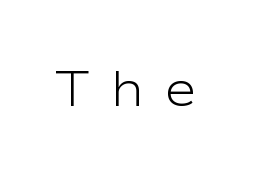
These lines have a slow, spaced-out rhythm from letter to letter. This rendering features lettering with no underline. The face looks like a standard text weight, possibly lighter. Stroke terminals: plain, sans-serif. This sample has the flowing, uneven cadence of proportional lettering.
